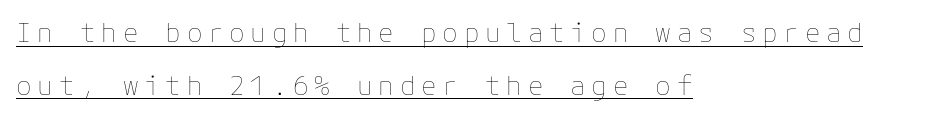
{"italic": "no", "bold": "no", "underline": "yes", "align": "left", "line_spacing": "loose", "line_spacing_ratio": 2.02, "letter_spacing": "wide", "letter_spacing_em": 0.22, "glyph_px": 26}
